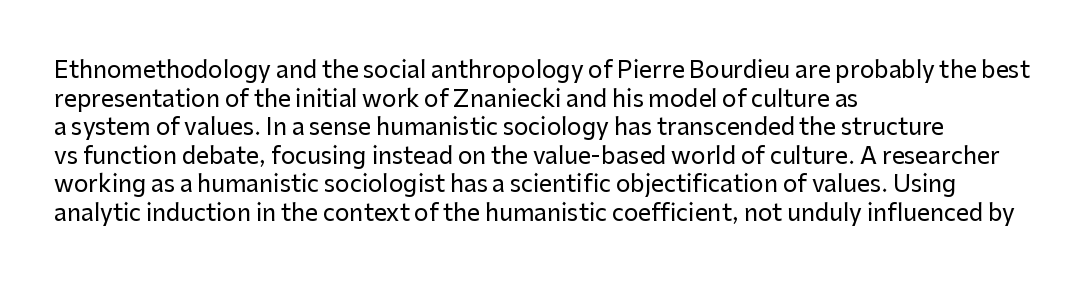
Q: Is the text italic (slanted)? A: No, it is upright.
Q: Is the text underlined? A: No.
Q: How is the paragraph aligned? A: Left-aligned.
Q: Is the spacing between letters normal or unusually wide? A: Normal.
